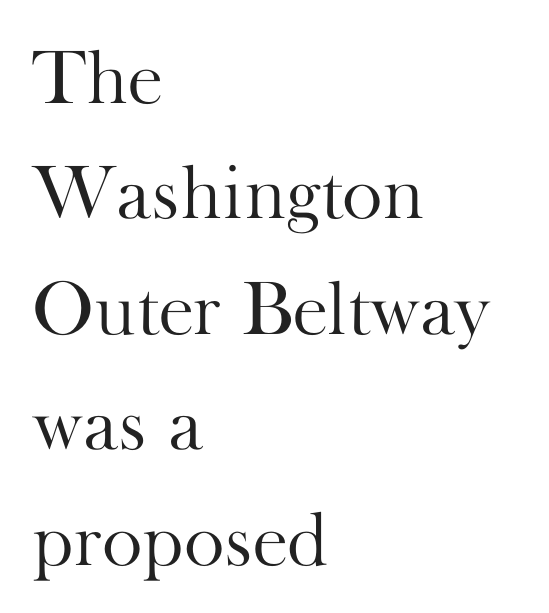
Q: Is the text bold? A: No.
Q: Is the text italic (slanted)? A: No, it is upright.
Q: Is the typeface a serif or a sans-serif typeface? A: Serif.
Q: Is the text underlined? A: No.
Q: How is the paragraph aligned? A: Left-aligned.
Q: Is the spacing between letters normal or unusually wide? A: Normal.
Q: Is the spacing between lines tight, normal or loose? A: Normal.
Q: Width (condensed, normal, or wide)? A: Normal.
Q: Stroke contrast? A: High.
Q: x-height? A: Small.
Q: Monospaced? A: No.
